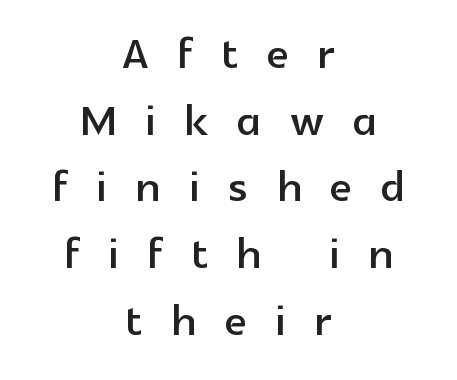
Q: Is the text italic (slanted)? A: No, it is upright.
Q: Is the typeface a serif or a sans-serif typeface? A: Sans-serif.
Q: Is the text underlined? A: No.
Q: How is the paragraph aligned? A: Centered.
Q: Is the spacing between letters normal or unusually wide? A: Unusually wide.
Q: Is the spacing between lines tight, normal or loose? A: Tight.
Q: Width (condensed, normal, or wide)? A: Normal.
Q: x-height? A: Medium.
Q: Monospaced? A: No.
